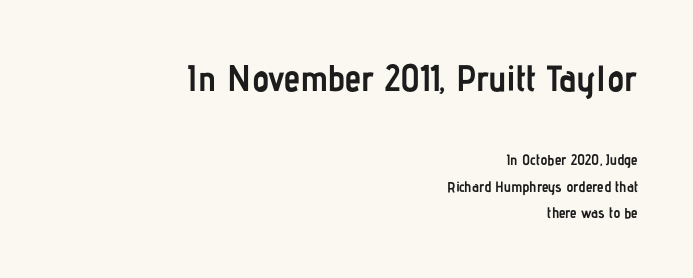
The image shows 37 px semibold, condensed sans-serif type, upright; set right-aligned, line spacing 1.77x, normal letter spacing, not underlined; the first (top) block is 2.47x larger; low stroke contrast and a medium x-height.
